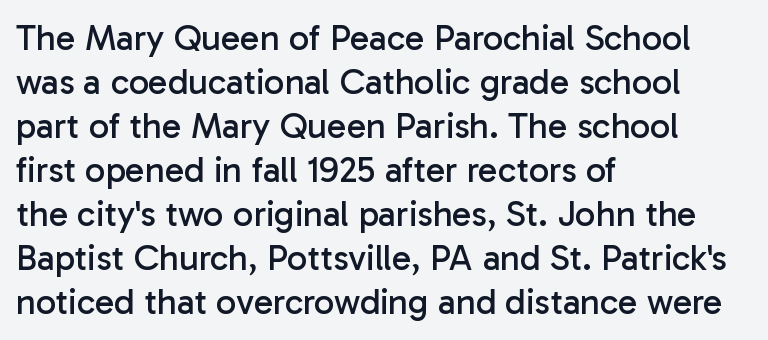
{"serif": "no", "italic": "no", "bold": "no", "weight": "regular", "width": "normal", "stroke_contrast": "low", "x_height": "medium", "monospaced": "no", "underline": "no", "align": "left", "line_spacing_ratio": 1.22, "letter_spacing": "normal", "letter_spacing_em": 0.0, "glyph_px": 36}
